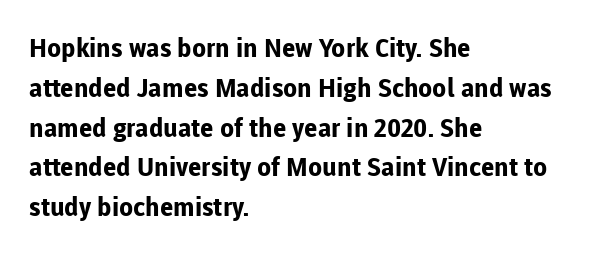
Q: Is the text bold? A: Yes.
Q: Is the text italic (slanted)? A: No, it is upright.
Q: Is the text underlined? A: No.
Q: How is the paragraph aligned? A: Left-aligned.
Q: Is the spacing between letters normal or unusually wide? A: Normal.
Q: Is the spacing between lines tight, normal or loose? A: Normal.
